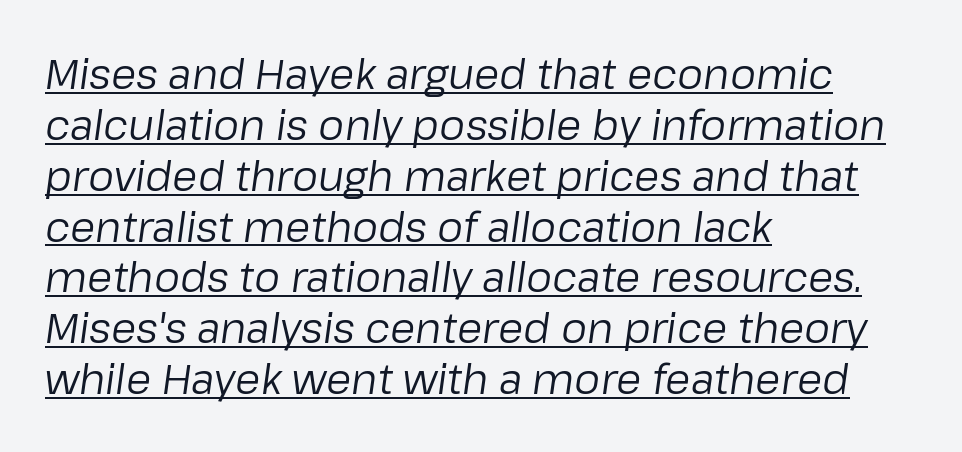
The image shows 41 px regular-weight type, italic (leaning right); set left-aligned, line spacing 1.24x, normal letter spacing, underlined; low stroke contrast and a medium x-height.
